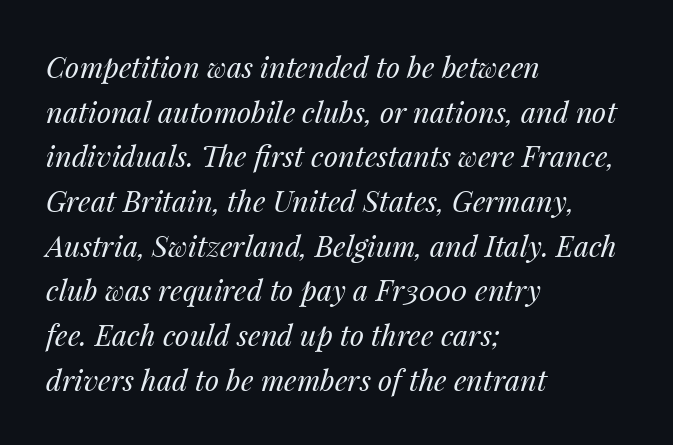
The image shows 29 px regular-weight type, italic (leaning right); set left-aligned, normal line spacing (1.54x), normal letter spacing, not underlined; medium stroke contrast and a medium x-height.
